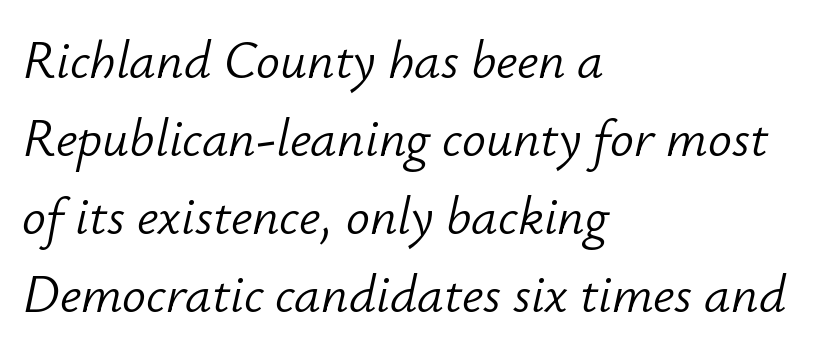
You could not count columns in this text — the font is proportionally spaced. Counters stay open thanks to moderate or lighter strokes. Style check: oblique. The zone under the glyphs is completely vacant. Normally led — the rows are evenly, conventionally spaced. These lines keep a tight, regular rhythm from letter to letter.
